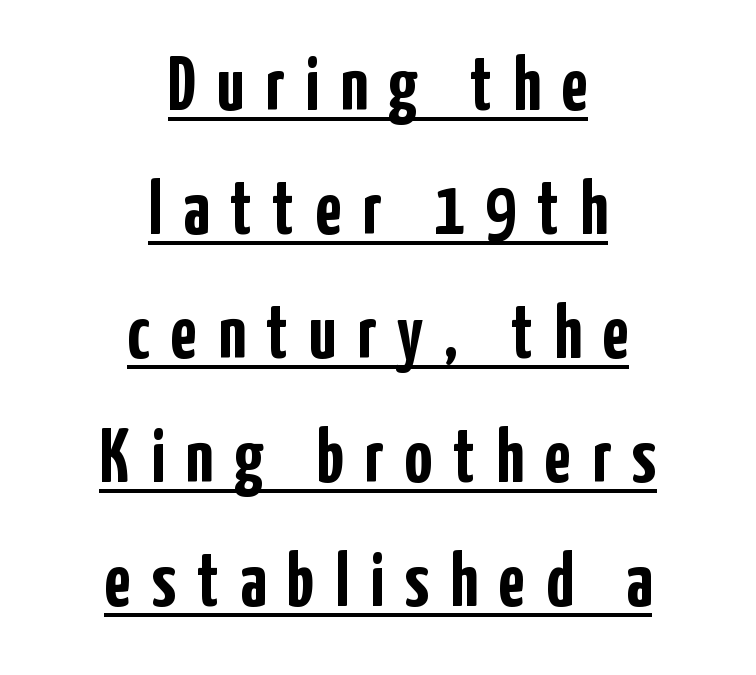
The image shows 77 px semibold, condensed sans-serif type, upright; set centered, normal line spacing (1.61x), unusually wide letter spacing (+0.27 em), underlined; low stroke contrast and a medium x-height.
